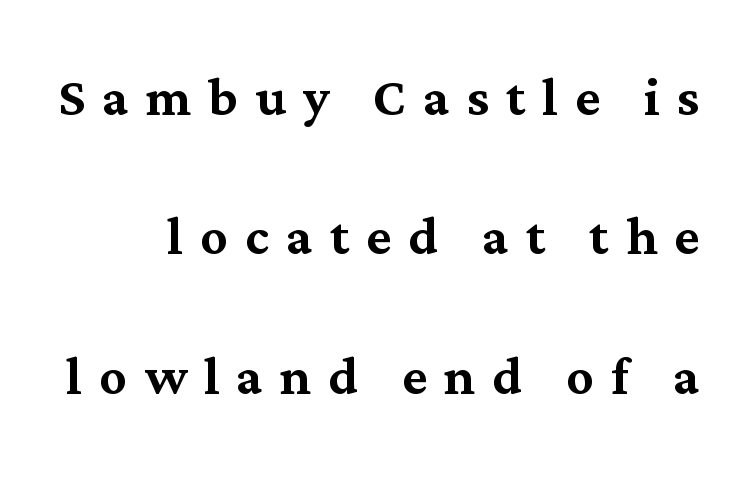
Q: Is the text italic (slanted)? A: No, it is upright.
Q: Is the typeface a serif or a sans-serif typeface? A: Serif.
Q: Is the text underlined? A: No.
Q: Is the spacing between letters normal or unusually wide? A: Unusually wide.
Q: Is the spacing between lines tight, normal or loose? A: Loose.
Q: Width (condensed, normal, or wide)? A: Normal.
Q: Stroke contrast? A: Medium.
Q: x-height? A: Medium.
Q: Monospaced? A: No.
